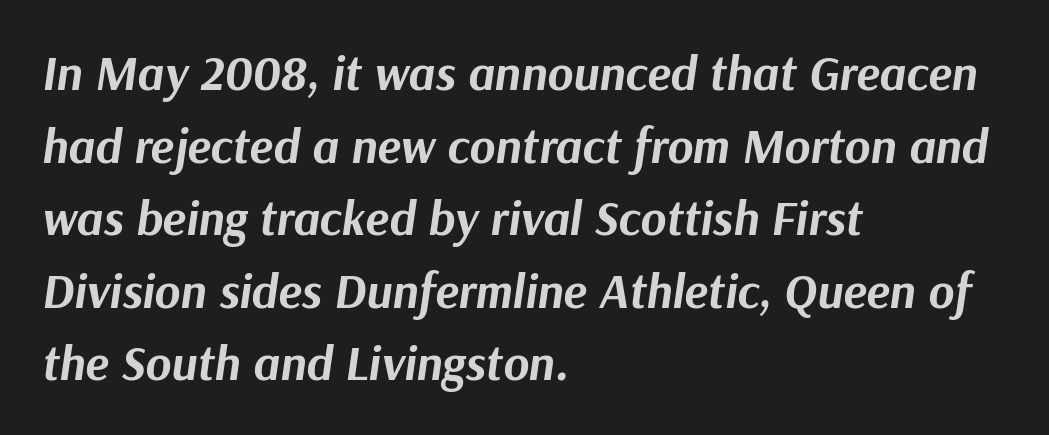
The image shows 49 px bold type, italic (leaning right); set left-aligned, normal line spacing (1.48x), normal letter spacing, not underlined; medium stroke contrast and a medium x-height.
